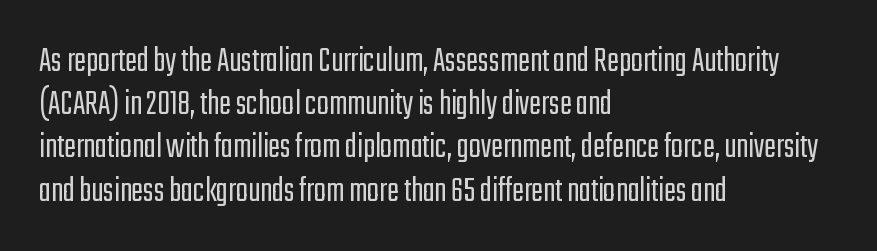
{"serif": "no", "italic": "no", "bold": "no", "weight": "light", "width": "condensed", "stroke_contrast": "low", "x_height": "medium", "monospaced": "no", "underline": "no", "align": "left", "line_spacing_ratio": 1.2, "letter_spacing": "normal", "letter_spacing_em": 0.0, "glyph_px": 36}
